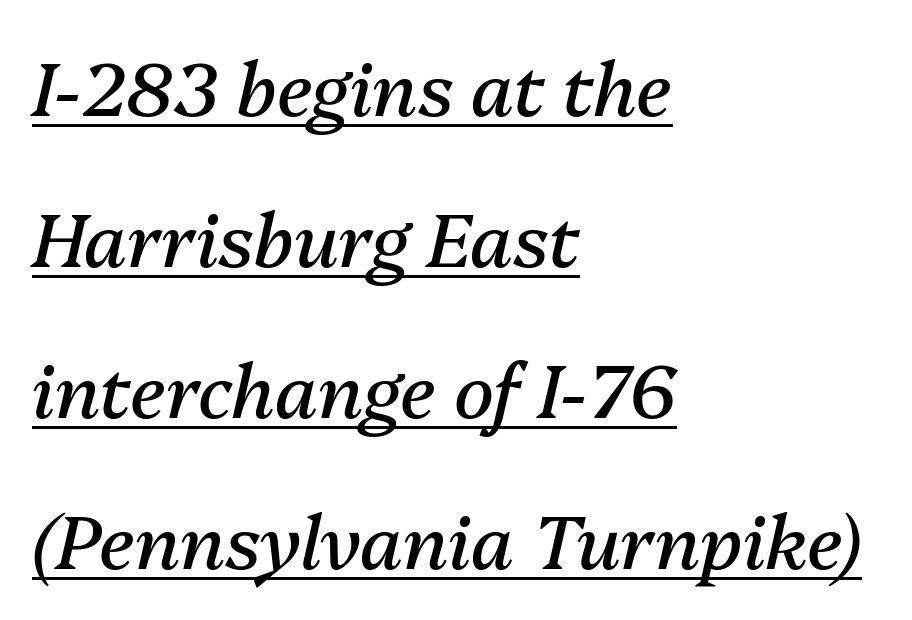
The image shows 74 px regular-weight type, italic (leaning right); set left-aligned, loose line spacing (2.04x), normal letter spacing, underlined; medium stroke contrast and a medium x-height.
